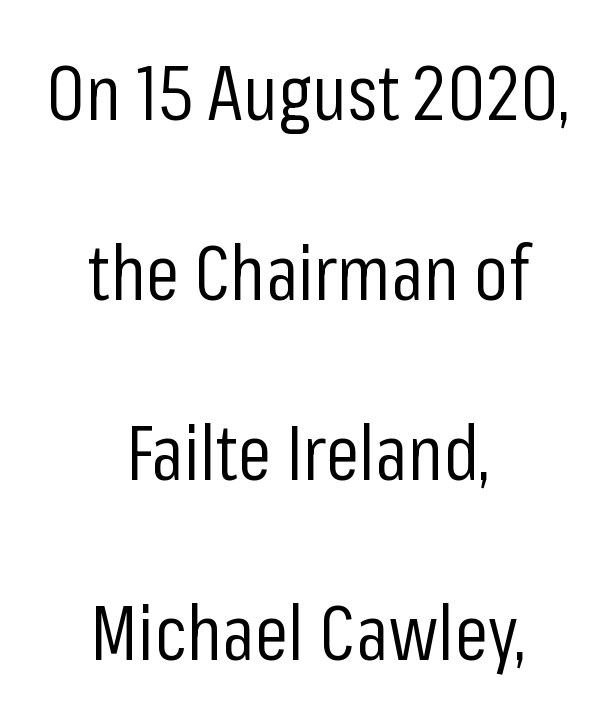
The image shows 76 px regular-weight, condensed sans-serif type, upright; set centered, loose line spacing (2.37x), normal letter spacing, not underlined; low stroke contrast and a medium x-height.
